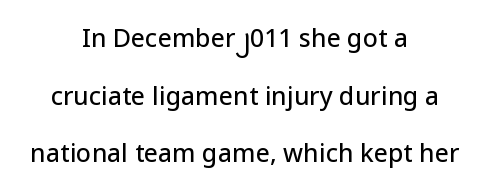
{"italic": "no", "underline": "no", "align": "center", "line_spacing": "loose", "line_spacing_ratio": 2.31, "letter_spacing": "normal", "letter_spacing_em": 0.0, "glyph_px": 25}
